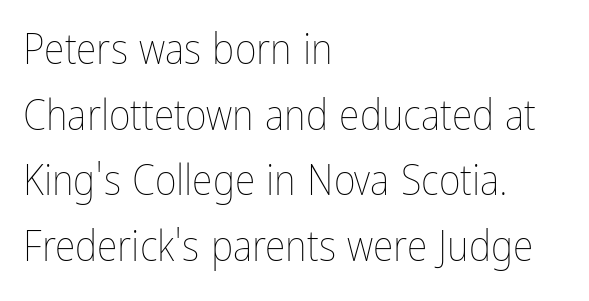
Q: Is the text bold? A: No.
Q: Is the text italic (slanted)? A: No, it is upright.
Q: Is the text underlined? A: No.
Q: How is the paragraph aligned? A: Left-aligned.
Q: Is the spacing between letters normal or unusually wide? A: Normal.
Q: Is the spacing between lines tight, normal or loose? A: Normal.
Q: Width (condensed, normal, or wide)? A: Condensed.
Q: Stroke contrast? A: Low.
Q: x-height? A: Medium.
Q: Monospaced? A: No.
